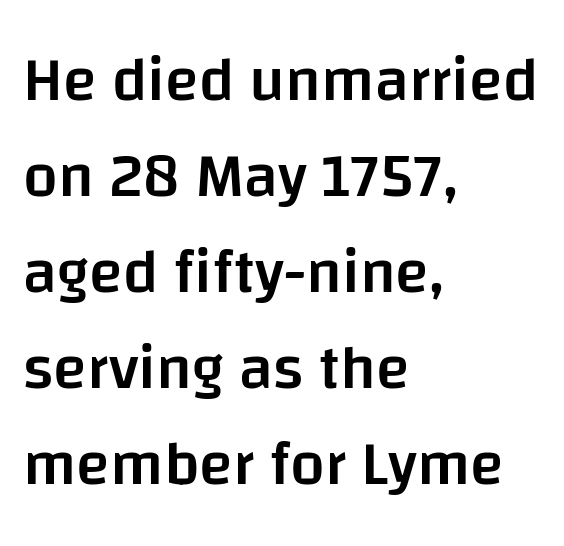
The image shows 62 px semibold sans-serif type, upright; set left-aligned, normal line spacing (1.55x), normal letter spacing, not underlined; low stroke contrast and a large x-height.
